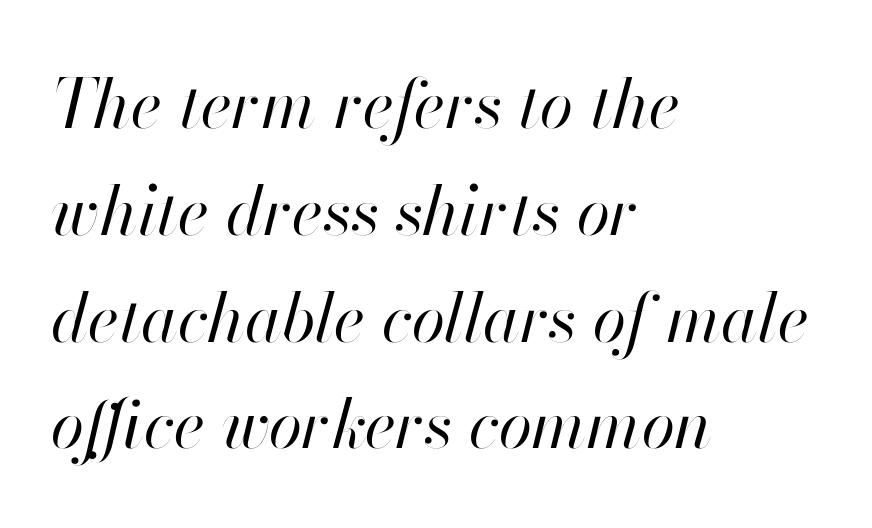
Q: Is the text bold? A: No.
Q: Is the text italic (slanted)? A: Yes, it leans right by about 13 degrees.
Q: Is the text underlined? A: No.
Q: How is the paragraph aligned? A: Left-aligned.
Q: Is the spacing between letters normal or unusually wide? A: Normal.
Q: Is the spacing between lines tight, normal or loose? A: Normal.
Q: Width (condensed, normal, or wide)? A: Normal.
Q: Stroke contrast? A: High.
Q: x-height? A: Small.
Q: Monospaced? A: No.
